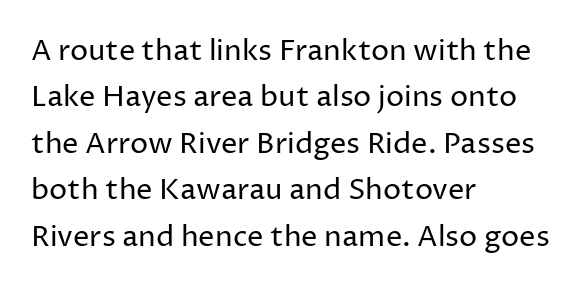
Q: Is the text bold? A: No.
Q: Is the text italic (slanted)? A: No, it is upright.
Q: Is the typeface a serif or a sans-serif typeface? A: Sans-serif.
Q: Is the text underlined? A: No.
Q: How is the paragraph aligned? A: Left-aligned.
Q: Is the spacing between letters normal or unusually wide? A: Normal.
Q: Is the spacing between lines tight, normal or loose? A: Normal.
Q: Width (condensed, normal, or wide)? A: Normal.
Q: Stroke contrast? A: Low.
Q: x-height? A: Medium.
Q: Monospaced? A: No.
